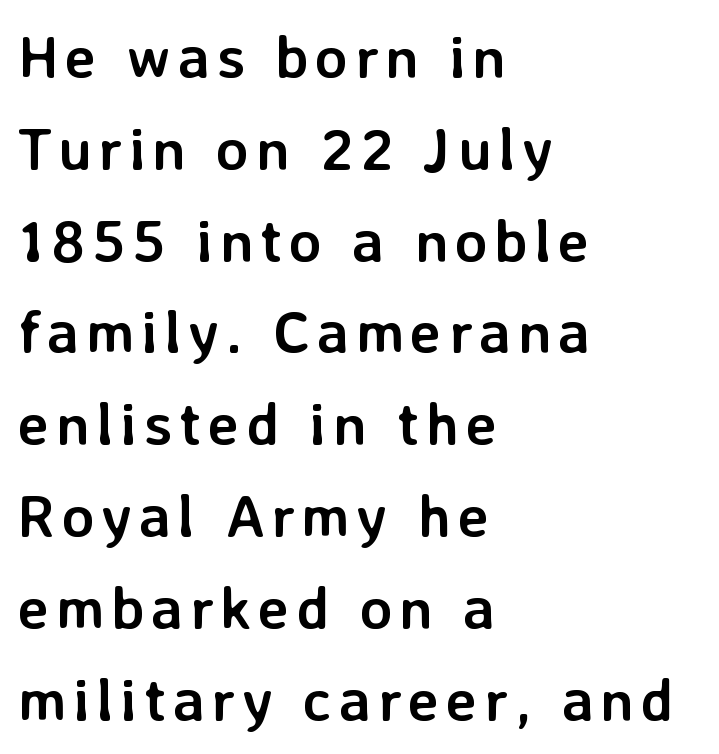
The image shows 60 px semibold sans-serif type, upright; set left-aligned, normal line spacing (1.53x), not underlined; low stroke contrast and a medium x-height.
